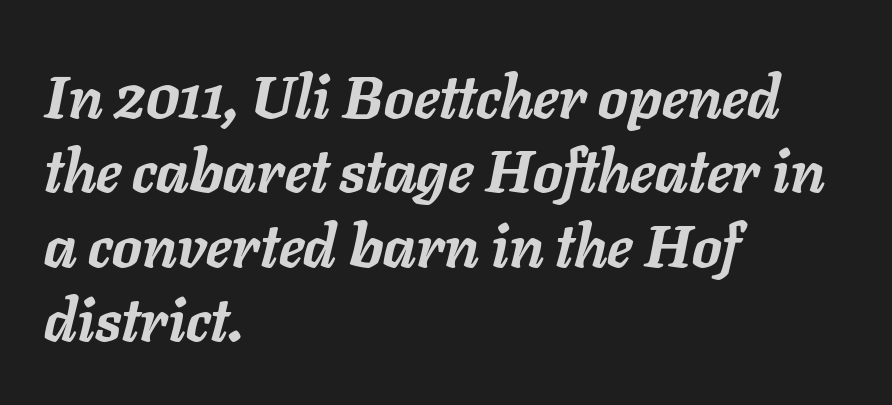
Q: Is the text bold? A: Yes.
Q: Is the text italic (slanted)? A: Yes, it leans right by about 11 degrees.
Q: Is the text underlined? A: No.
Q: How is the paragraph aligned? A: Left-aligned.
Q: Is the spacing between letters normal or unusually wide? A: Normal.
Q: Is the spacing between lines tight, normal or loose? A: Normal.
Q: Width (condensed, normal, or wide)? A: Normal.
Q: Stroke contrast? A: Low.
Q: x-height? A: Medium.
Q: Monospaced? A: No.
